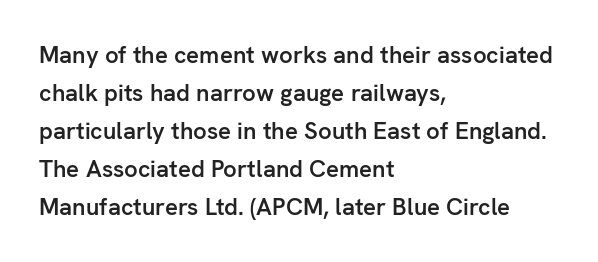
The image shows 24 px text type, upright; set left-aligned, normal line spacing (1.58x), normal letter spacing, not underlined.
